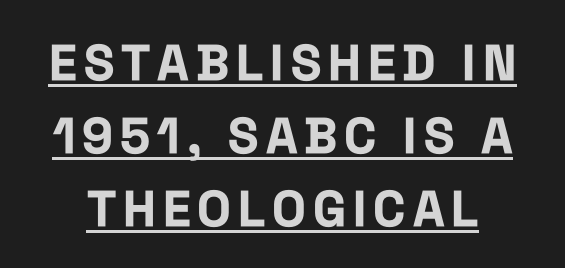
The image shows 50 px bold, condensed sans-serif type, upright; set normal line spacing (1.46x), underlined; low stroke contrast and a large x-height.
